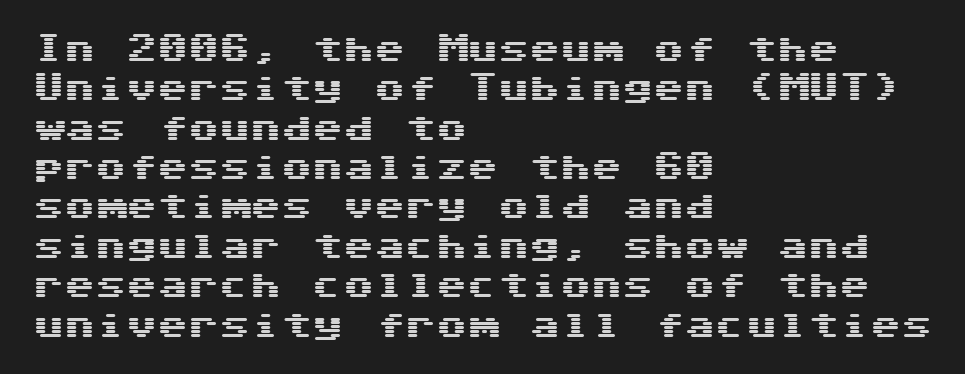
The image shows 31 px wide sans-serif type, upright; set left-aligned, normal line spacing (1.27x), normal letter spacing, not underlined; medium stroke contrast and a medium x-height.
